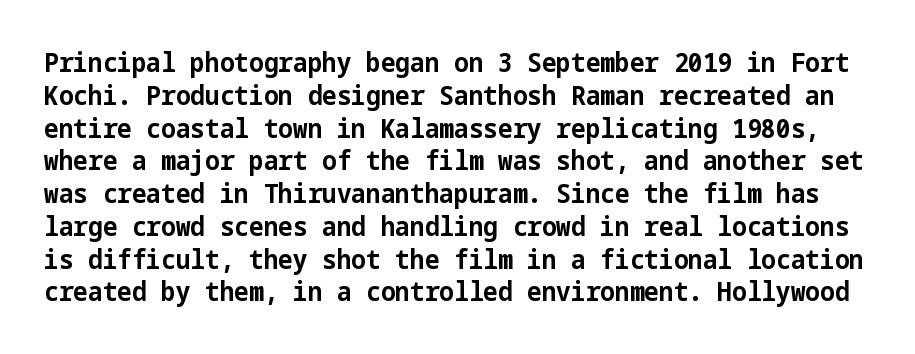
The image shows 26 px bold type, upright; set normal line spacing (1.26x), normal letter spacing, not underlined.
